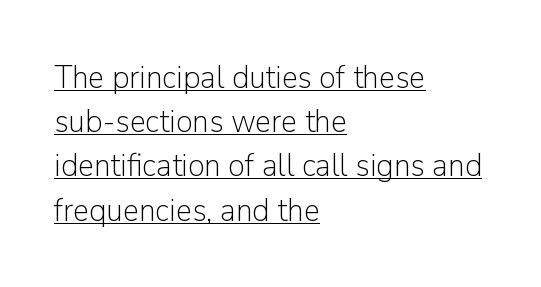
{"serif": "no", "italic": "no", "bold": "no", "weight": "light", "width": "normal", "stroke_contrast": "low", "x_height": "medium", "monospaced": "no", "underline": "yes", "align": "left", "line_spacing": "normal", "line_spacing_ratio": 1.34, "letter_spacing": "normal", "letter_spacing_em": 0.0, "glyph_px": 33}
